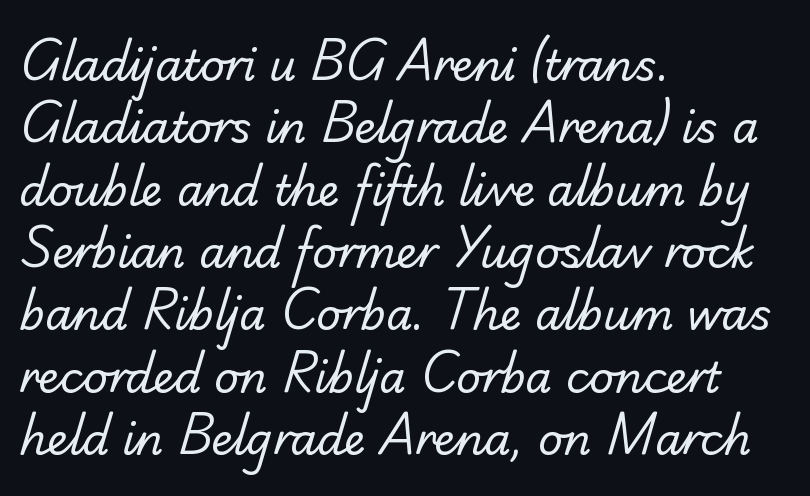
The image shows 43 px regular-weight serif type; set left-aligned, normal line spacing (1.45x), normal letter spacing, not underlined; low stroke contrast and a small x-height.
